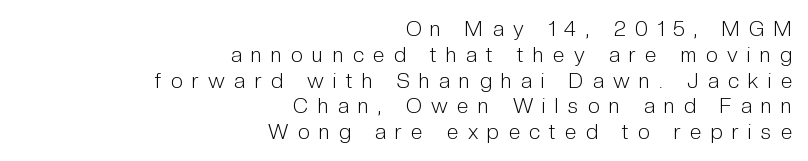
{"italic": "no", "bold": "no", "underline": "no", "align": "right", "line_spacing_ratio": 1.23, "letter_spacing": "wide", "letter_spacing_em": 0.45, "glyph_px": 21}
